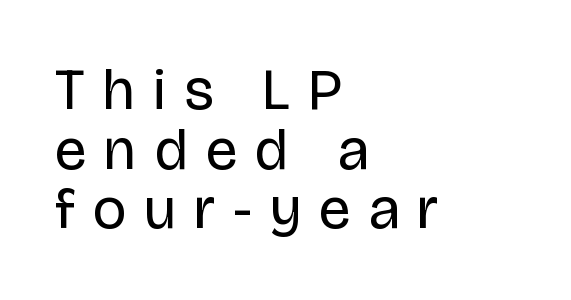
The image shows 58 px regular-weight sans-serif type, upright; set left-aligned, tight line spacing (1.03x), unusually wide letter spacing (+0.31 em), not underlined; low stroke contrast and a large x-height.
